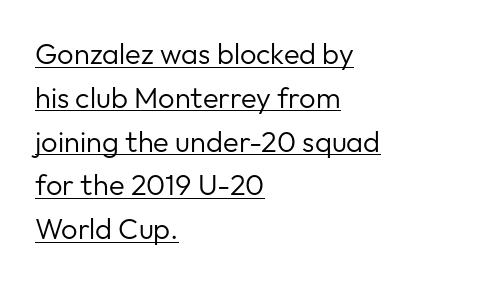
Each word holds together tightly as a unit, with standard inter-letter gaps. The face looks like a standard text weight, possibly lighter. Are there feet on the stems? There aren't — it's a sans. Caption: multi-line text, flush left, ragged right.
